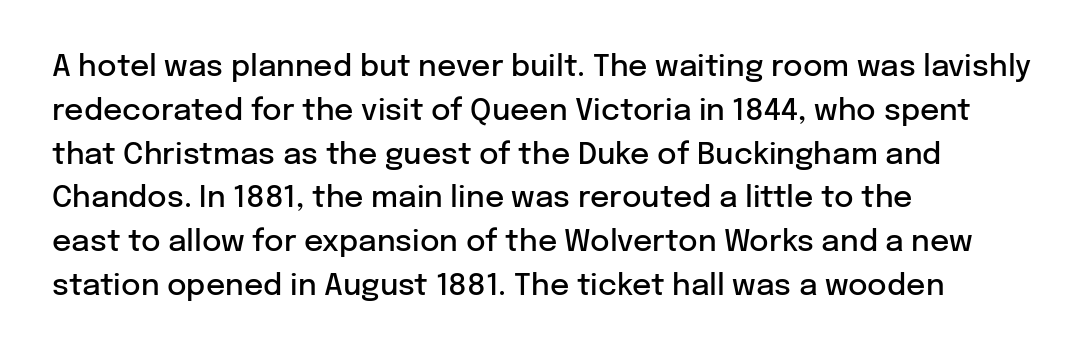
The image shows 30 px semibold sans-serif type, upright; set left-aligned, normal line spacing (1.46x), normal letter spacing, not underlined; low stroke contrast and a medium x-height.
